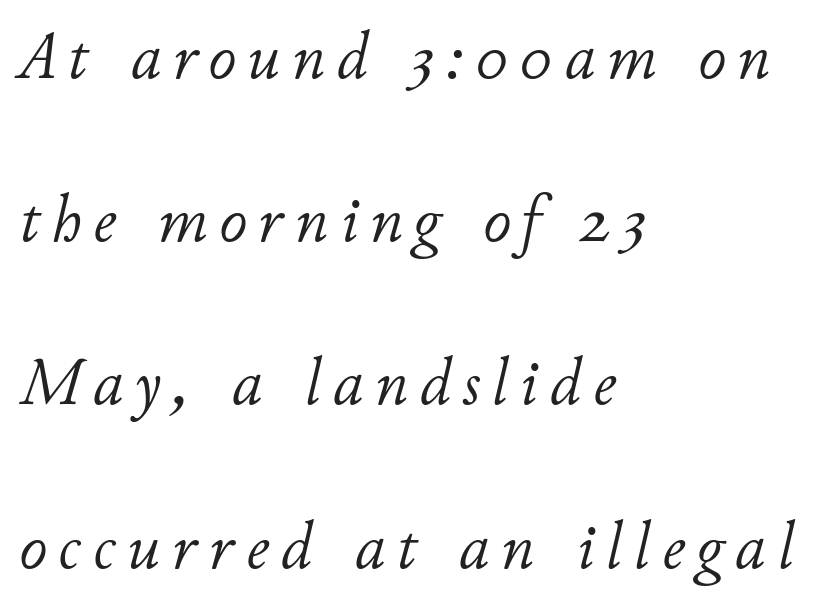
Q: Is the text bold? A: No.
Q: Is the text italic (slanted)? A: Yes, it leans right by about 11 degrees.
Q: Is the text underlined? A: No.
Q: How is the paragraph aligned? A: Left-aligned.
Q: Is the spacing between lines tight, normal or loose? A: Loose.
Q: Width (condensed, normal, or wide)? A: Normal.
Q: Stroke contrast? A: Low.
Q: x-height? A: Small.
Q: Monospaced? A: No.
